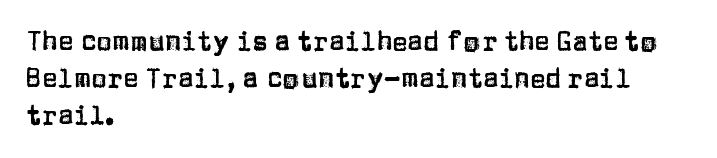
{"italic": "no", "underline": "no", "align": "left", "line_spacing": "normal", "line_spacing_ratio": 1.43, "letter_spacing": "normal", "letter_spacing_em": 0.0, "glyph_px": 26}
